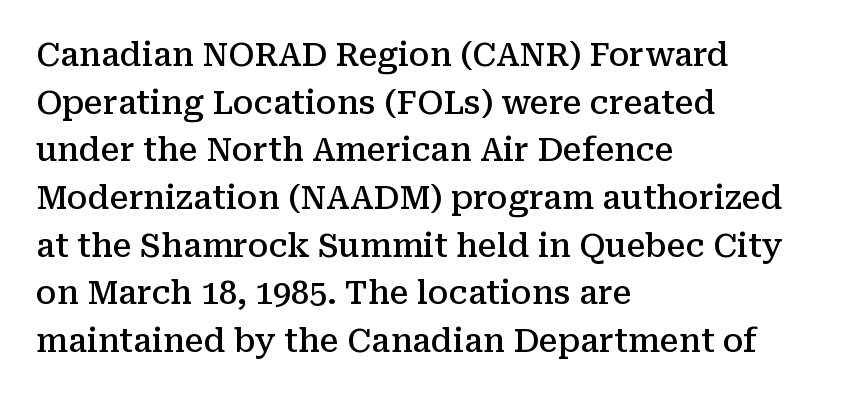
One-word summary of the alignment: left. Between one letter and the next there's only the usual sliver of space. Note: serifs present on the glyphs. It's the straight-up-and-down kind of type.
